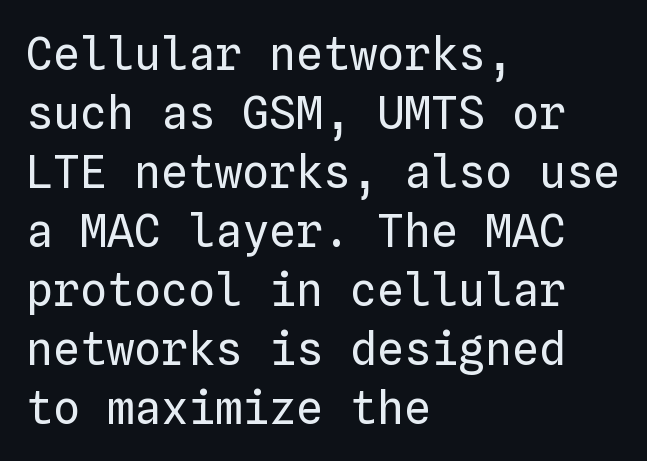
The image shows 45 px regular-weight type, upright, monospaced; set left-aligned, normal line spacing (1.31x), normal letter spacing, not underlined; low stroke contrast and a medium x-height.
